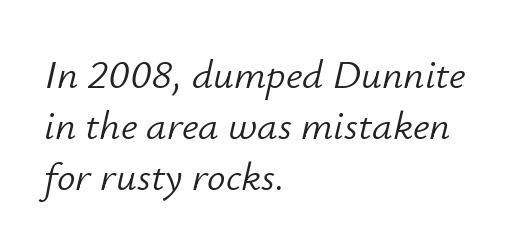
The image shows 41 px light type, italic (leaning right); set left-aligned, normal line spacing (1.25x), normal letter spacing, not underlined; low stroke contrast and a small x-height.
